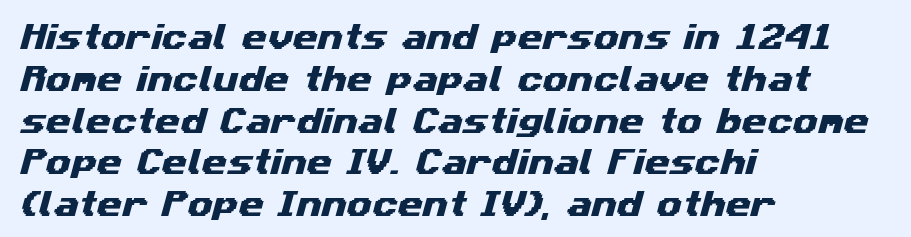
{"serif": "no", "width": "wide", "stroke_contrast": "medium", "x_height": "medium", "monospaced": "no", "underline": "no", "align": "left", "line_spacing": "normal", "line_spacing_ratio": 1.44, "letter_spacing": "normal", "letter_spacing_em": 0.0, "glyph_px": 29}
